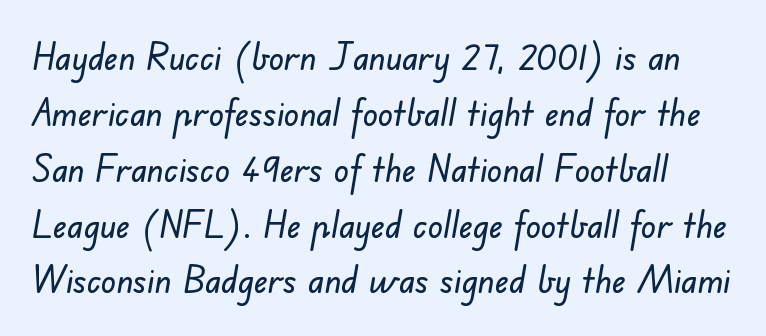
The area under the type is left untouched. Is this a fixed-width face? No — the glyphs have proportional, varying widths. You can tell from the bare stems that sans-serif type was used. Students, observe: this is what conventionally led text looks like. You could call the tracking neutral — neither tight nor loose.
